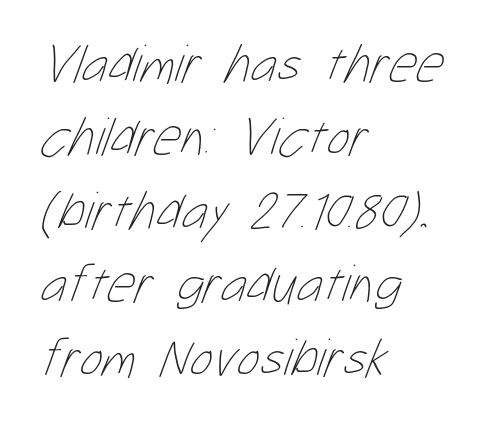
Q: Is the text bold? A: No.
Q: Is the text underlined? A: No.
Q: How is the paragraph aligned? A: Left-aligned.
Q: Is the spacing between letters normal or unusually wide? A: Normal.
Q: Is the spacing between lines tight, normal or loose? A: Normal.
Q: Width (condensed, normal, or wide)? A: Condensed.
Q: Stroke contrast? A: Low.
Q: x-height? A: Medium.
Q: Monospaced? A: No.
